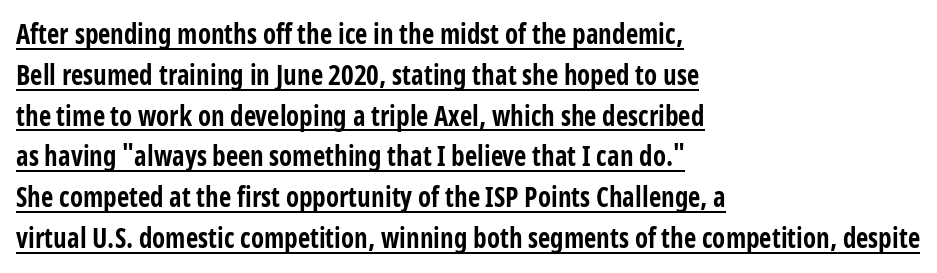
Q: Is the text bold? A: Yes.
Q: Is the text italic (slanted)? A: No, it is upright.
Q: Is the text underlined? A: Yes.
Q: How is the paragraph aligned? A: Left-aligned.
Q: Is the spacing between letters normal or unusually wide? A: Normal.
Q: Is the spacing between lines tight, normal or loose? A: Normal.
